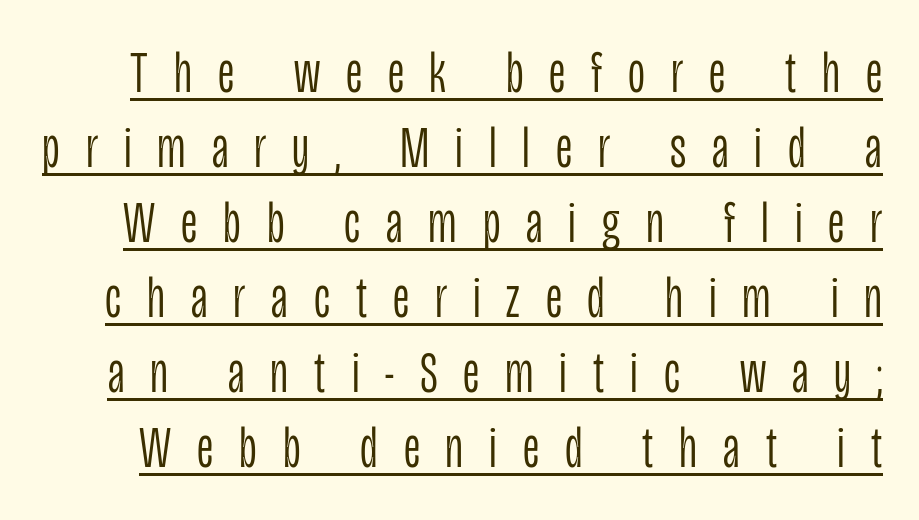
Q: Is the text bold? A: No.
Q: Is the text italic (slanted)? A: No, it is upright.
Q: Is the typeface a serif or a sans-serif typeface? A: Sans-serif.
Q: Is the text underlined? A: Yes.
Q: Is the spacing between letters normal or unusually wide? A: Unusually wide.
Q: Is the spacing between lines tight, normal or loose? A: Normal.
Q: Width (condensed, normal, or wide)? A: Condensed.
Q: Stroke contrast? A: Low.
Q: x-height? A: Large.
Q: Monospaced? A: No.
